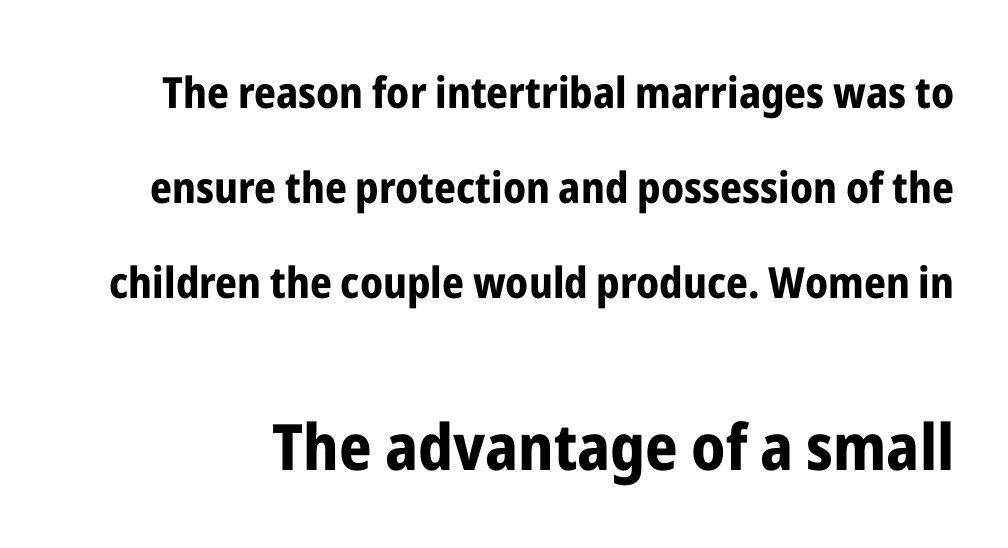
{"serif": "no", "italic": "no", "bold": "yes", "weight": "bold", "width": "condensed", "stroke_contrast": "low", "x_height": "medium", "monospaced": "no", "underline": "no", "line_spacing": "loose", "line_spacing_ratio": 2.21, "letter_spacing": "normal", "letter_spacing_em": 0.0, "larger_block": "second", "size_ratio": 1.49, "glyph_px": 64}
